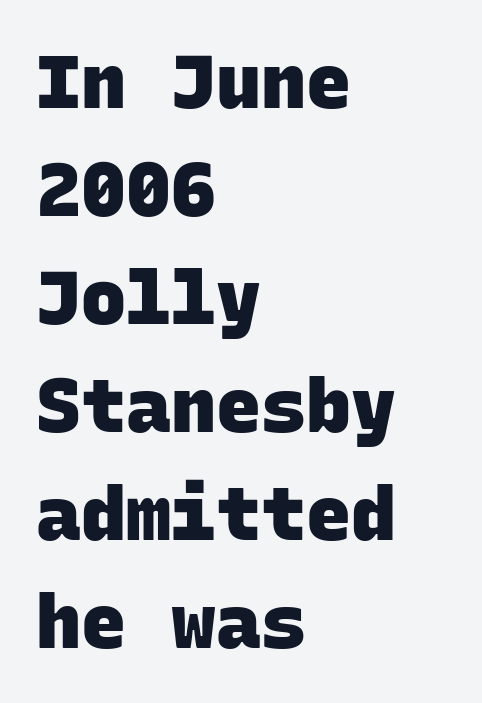
Q: Is the text bold? A: Yes.
Q: Is the typeface a serif or a sans-serif typeface? A: Sans-serif.
Q: Is the text underlined? A: No.
Q: How is the paragraph aligned? A: Left-aligned.
Q: Is the spacing between letters normal or unusually wide? A: Normal.
Q: Is the spacing between lines tight, normal or loose? A: Normal.
Q: Width (condensed, normal, or wide)? A: Normal.
Q: Stroke contrast? A: Low.
Q: x-height? A: Large.
Q: Monospaced? A: Yes.
